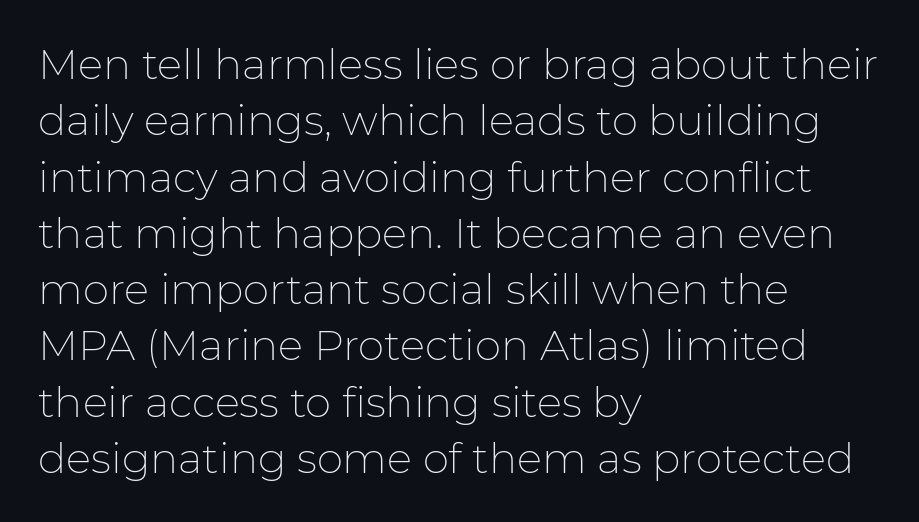
Q: Is the text bold? A: No.
Q: Is the text italic (slanted)? A: No, it is upright.
Q: Is the typeface a serif or a sans-serif typeface? A: Sans-serif.
Q: Is the text underlined? A: No.
Q: How is the paragraph aligned? A: Left-aligned.
Q: Is the spacing between letters normal or unusually wide? A: Normal.
Q: Is the spacing between lines tight, normal or loose? A: Normal.
Q: Width (condensed, normal, or wide)? A: Normal.
Q: Stroke contrast? A: Low.
Q: x-height? A: Medium.
Q: Monospaced? A: No.
